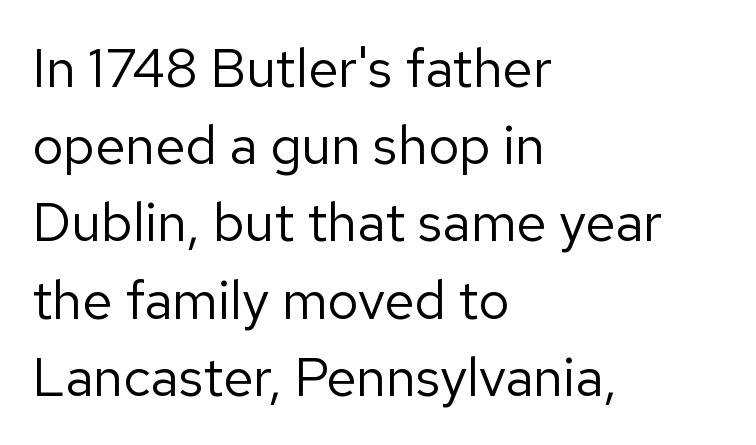
{"serif": "no", "italic": "no", "bold": "no", "weight": "regular", "width": "normal", "stroke_contrast": "low", "x_height": "medium", "monospaced": "no", "underline": "no", "align": "left", "line_spacing": "normal", "line_spacing_ratio": 1.43, "letter_spacing": "normal", "letter_spacing_em": 0.0, "glyph_px": 54}
